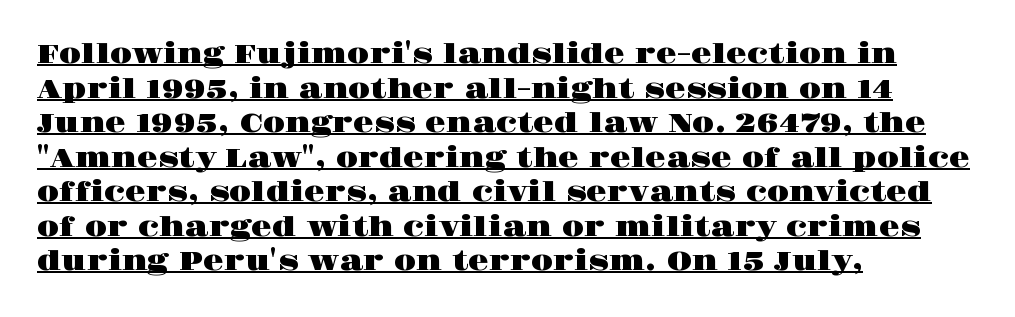
Every stem runs plumb, perpendicular to the baseline. What decoration does the sample have? An underline. Notice how descenders clear the ascenders below comfortably — that's standard leading. These lines stack with their left ends in a neat column. Honestly, the letter spacing is just normal — you wouldn't notice it.
